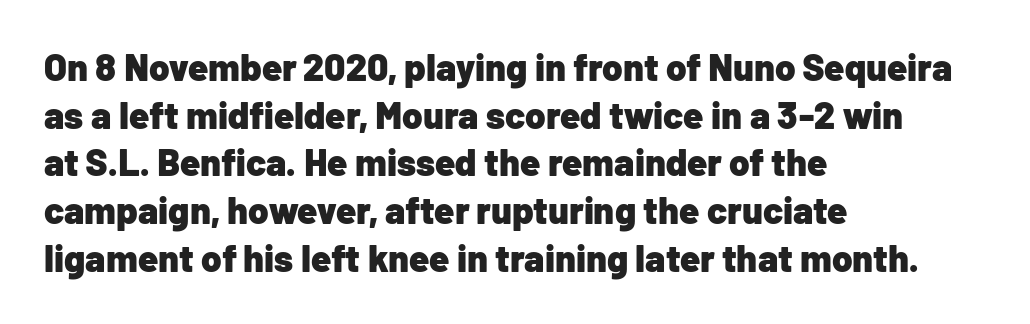
The passage shown is typed in a proportional face where columns would drift. Default kerning and tracking; the words read as compact shapes. Is the type bold? Yes — the strokes are clearly thick and heavy. A roman cut, with each character standing at attention.
